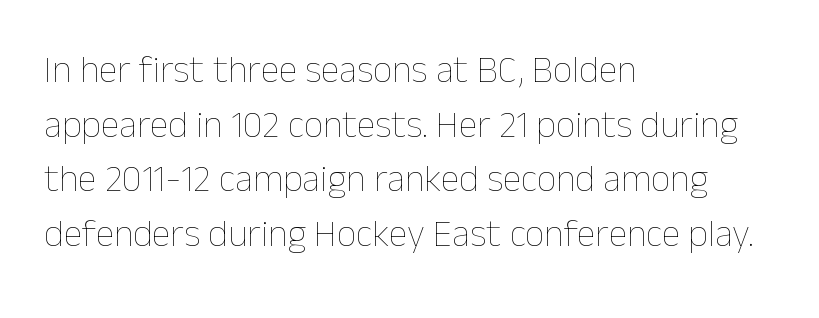
The image shows 38 px thin type, upright; set left-aligned, normal line spacing (1.44x), normal letter spacing, not underlined; low stroke contrast and a medium x-height.
